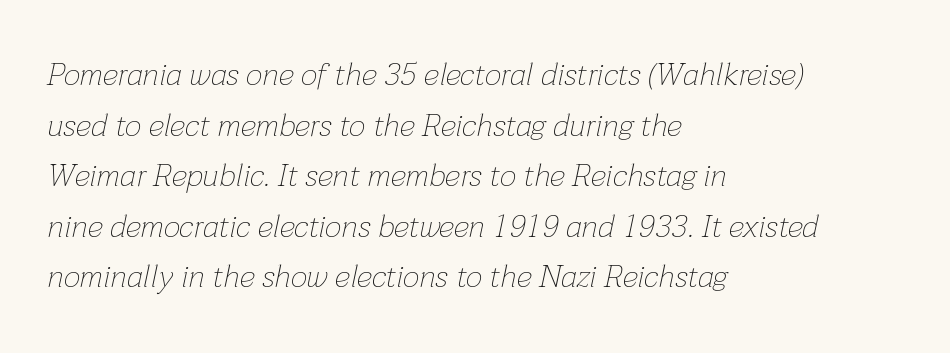
The image shows 32 px thin type, italic (leaning right); set left-aligned, normal line spacing (1.58x), normal letter spacing, not underlined; low stroke contrast and a medium x-height.
